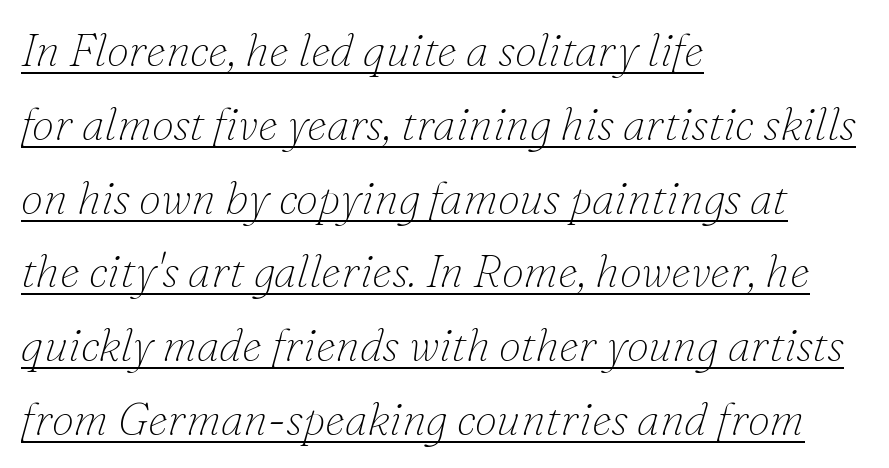
Q: Is the text bold? A: No.
Q: Is the text italic (slanted)? A: Yes, it leans right by about 16 degrees.
Q: Is the typeface a serif or a sans-serif typeface? A: Serif.
Q: Is the text underlined? A: Yes.
Q: How is the paragraph aligned? A: Left-aligned.
Q: Is the spacing between letters normal or unusually wide? A: Normal.
Q: Is the spacing between lines tight, normal or loose? A: Normal.
Q: Width (condensed, normal, or wide)? A: Normal.
Q: Stroke contrast? A: Low.
Q: x-height? A: Small.
Q: Monospaced? A: No.
